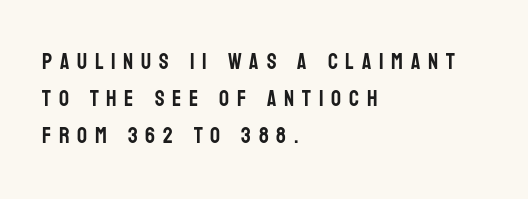
The image shows 22 px text type, upright; set left-aligned, normal line spacing (1.69x), unusually wide letter spacing (+0.35 em), not underlined.
